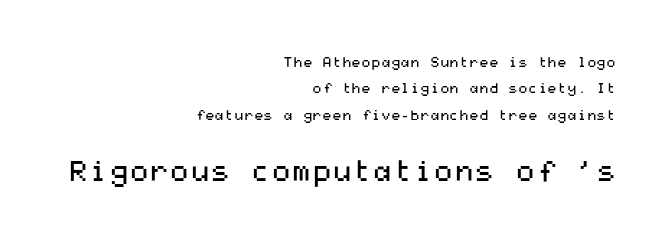
{"serif": "no", "italic": "no", "bold": "no", "weight": "regular", "width": "wide", "stroke_contrast": "medium", "x_height": "medium", "underline": "no", "align": "right", "line_spacing_ratio": 1.88, "letter_spacing": "normal", "letter_spacing_em": 0.0, "larger_block": "second", "size_ratio": 2.07, "glyph_px": 29}
